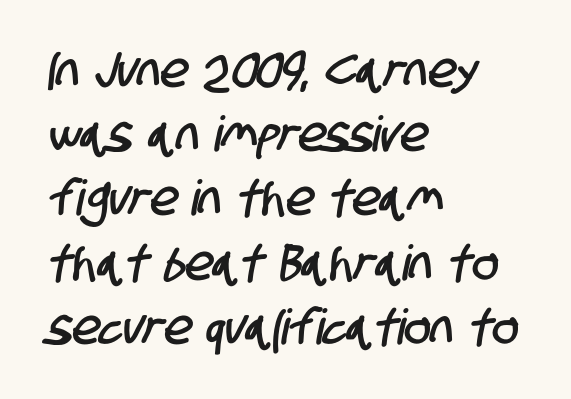
{"serif": "no", "width": "condensed", "stroke_contrast": "low", "x_height": "large", "monospaced": "no", "underline": "no", "align": "left", "line_spacing": "normal", "line_spacing_ratio": 1.31, "letter_spacing": "normal", "letter_spacing_em": 0.0, "glyph_px": 49}
